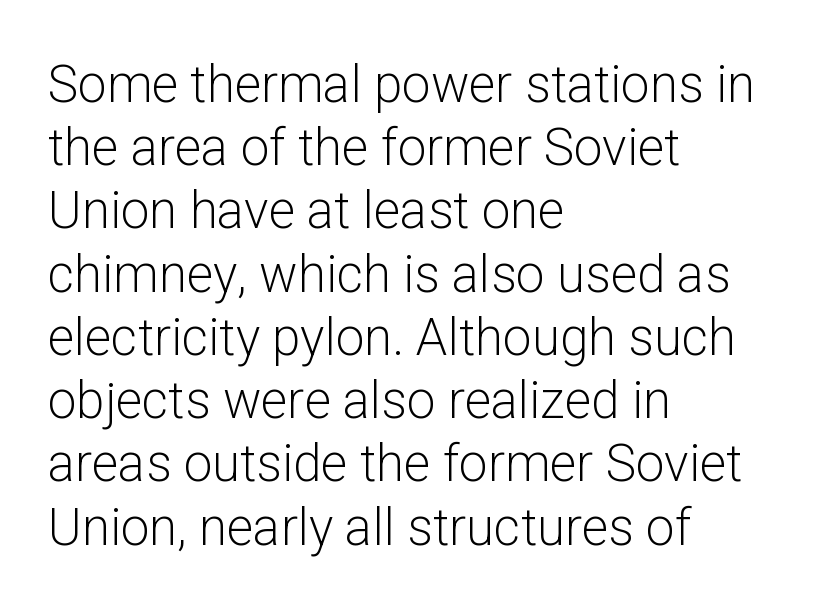
{"serif": "no", "italic": "no", "bold": "no", "weight": "light", "width": "normal", "stroke_contrast": "low", "x_height": "medium", "monospaced": "no", "underline": "no", "align": "left", "line_spacing_ratio": 1.24, "letter_spacing": "normal", "letter_spacing_em": 0.0, "glyph_px": 51}
